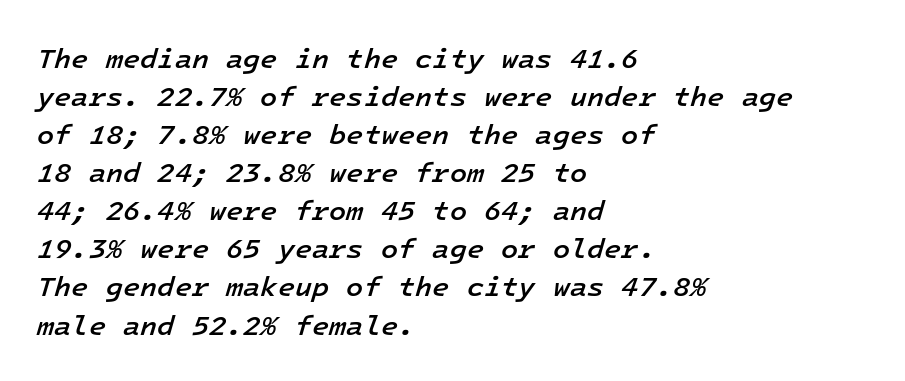
The letters march in equal steps, a hallmark of fixed-pitch type. Baseline-to-baseline distance is the conventional proportion of letter height. Tracking here is standard; glyphs follow each other at the usual distance. A classic flush-left, rag-right setting is used for this passage. The glyphs look as if they've been sheared to an angle. The baseline area is clear.
